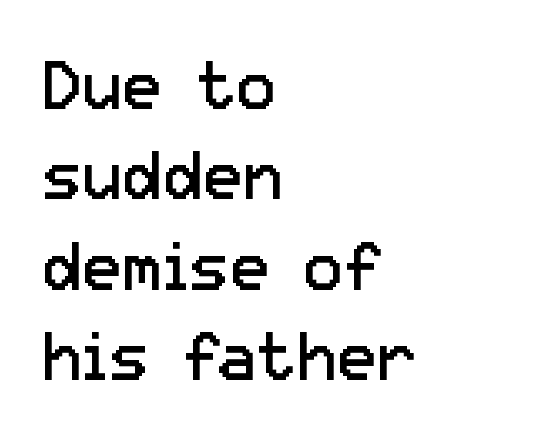
{"serif": "no", "italic": "no", "bold": "no", "weight": "regular", "width": "normal", "stroke_contrast": "low", "x_height": "medium", "monospaced": "no", "underline": "no", "align": "left", "line_spacing": "normal", "line_spacing_ratio": 1.35, "letter_spacing": "normal", "letter_spacing_em": 0.0, "glyph_px": 67}
